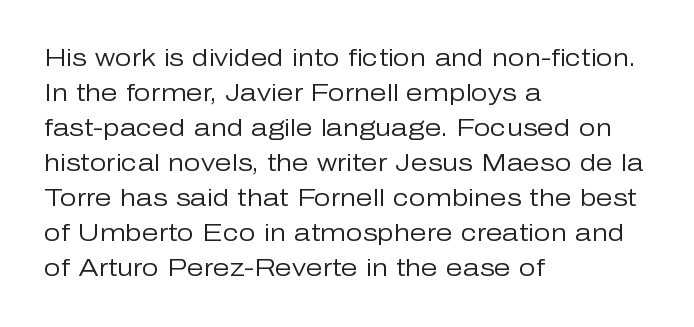
Q: Is the text bold? A: No.
Q: Is the text italic (slanted)? A: No, it is upright.
Q: Is the text underlined? A: No.
Q: How is the paragraph aligned? A: Left-aligned.
Q: Is the spacing between letters normal or unusually wide? A: Normal.
Q: Is the spacing between lines tight, normal or loose? A: Normal.
